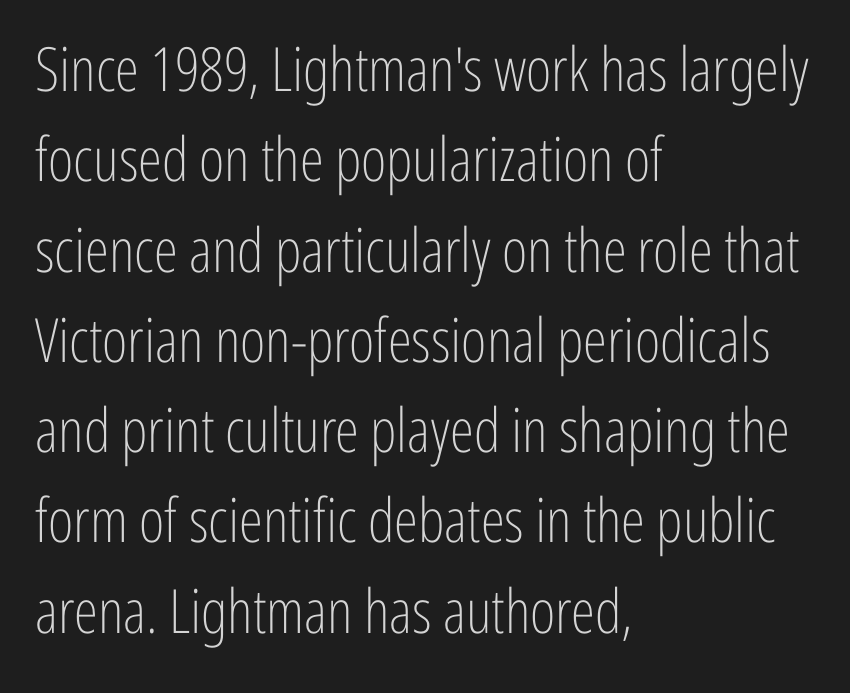
{"serif": "no", "italic": "no", "bold": "no", "weight": "light", "width": "condensed", "stroke_contrast": "low", "x_height": "medium", "monospaced": "no", "underline": "no", "align": "left", "line_spacing": "normal", "line_spacing_ratio": 1.48, "letter_spacing": "normal", "letter_spacing_em": 0.0, "glyph_px": 61}
